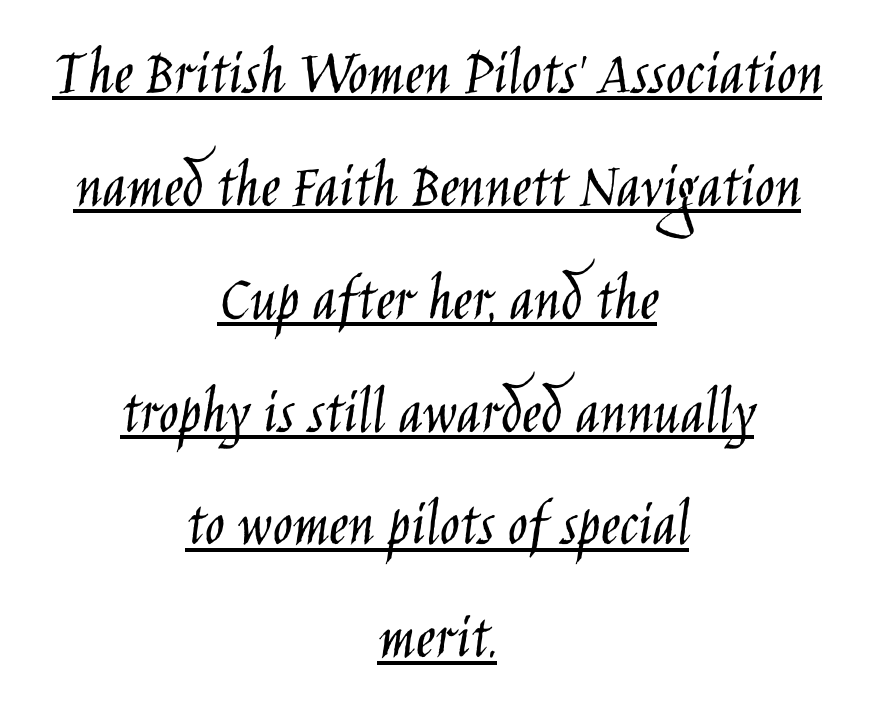
{"serif": "no", "bold": "no", "weight": "light", "width": "condensed", "stroke_contrast": "low", "x_height": "large", "monospaced": "no", "underline": "yes", "align": "center", "line_spacing_ratio": 1.71, "letter_spacing": "normal", "letter_spacing_em": 0.0, "glyph_px": 66}
